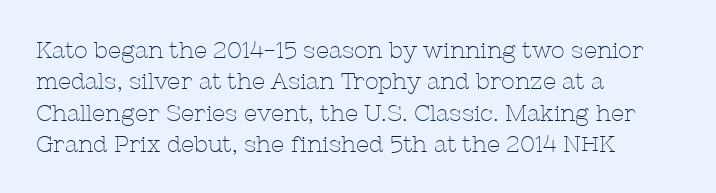
The image shows 23 px text type, upright; set left-aligned, normal line spacing (1.36x), normal letter spacing, not underlined.
